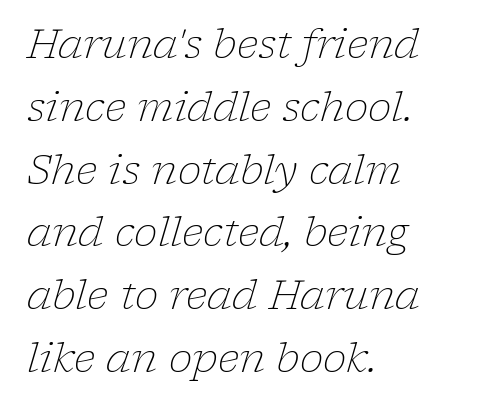
To sum up the face: it has serifs. Honestly, there is no underline to notice here at all. A normal amount of white space separates one row of letters from the next. The weight would be labelled regular, book, light, or lighter still. A classic flush-left, rag-right setting is used for this passage. Emphasis-style slanted type is in use.
